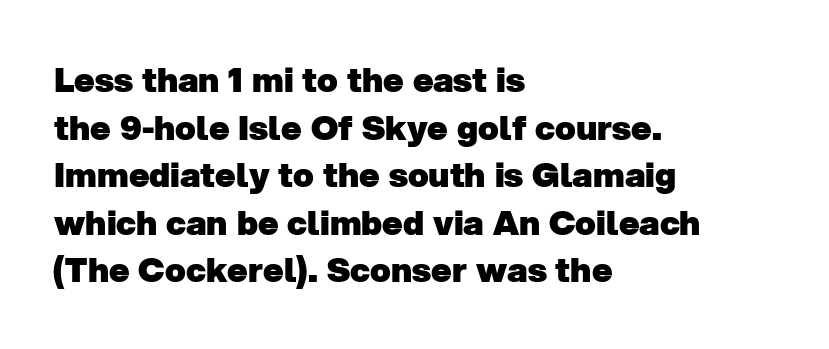
{"serif": "no", "bold": "yes", "weight": "heavy", "width": "normal", "stroke_contrast": "low", "x_height": "medium", "monospaced": "no", "underline": "no", "align": "left", "line_spacing": "normal", "line_spacing_ratio": 1.4, "letter_spacing": "normal", "letter_spacing_em": 0.0, "glyph_px": 34}
